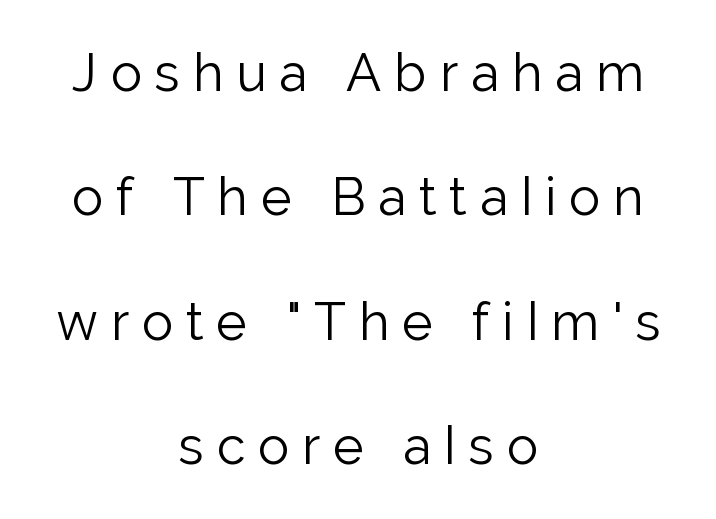
{"serif": "no", "italic": "no", "bold": "no", "weight": "light", "width": "normal", "stroke_contrast": "low", "x_height": "medium", "monospaced": "no", "underline": "no", "align": "center", "line_spacing": "loose", "line_spacing_ratio": 2.39, "letter_spacing": "wide", "letter_spacing_em": 0.25, "glyph_px": 52}
